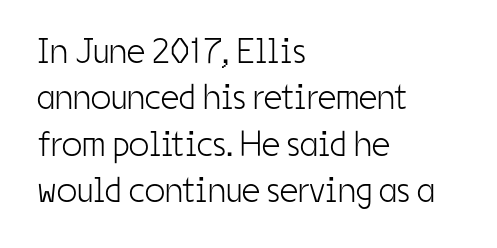
The image shows 36 px light, condensed sans-serif type, upright; set left-aligned, normal line spacing (1.29x), normal letter spacing, not underlined; low stroke contrast and a medium x-height.
